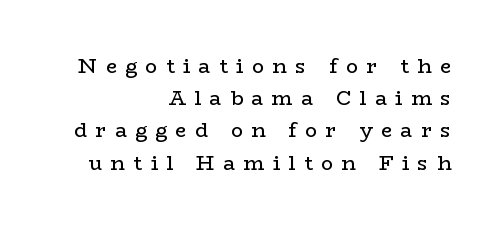
Q: Is the text bold? A: No.
Q: Is the text italic (slanted)? A: No, it is upright.
Q: Is the text underlined? A: No.
Q: How is the paragraph aligned? A: Right-aligned.
Q: Is the spacing between letters normal or unusually wide? A: Unusually wide.
Q: Is the spacing between lines tight, normal or loose? A: Normal.
